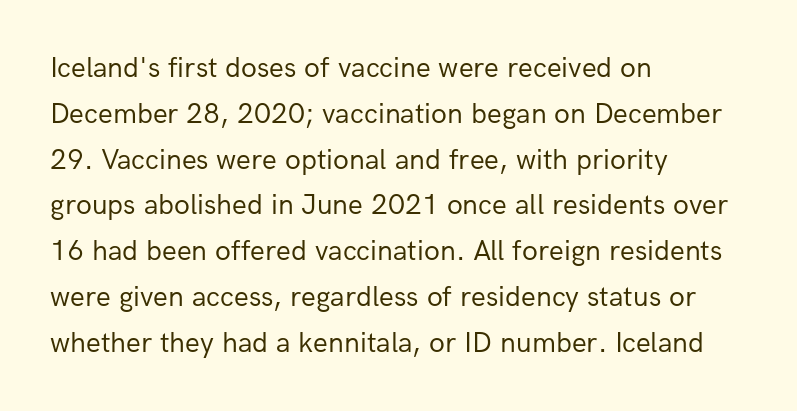
Observe the absence of serifs on each vertical stroke in this sample. Alignment: flush left. Descenders are the only things crossing below the line. This sample uses an upright cut, with every glyph sitting square on the baseline. Ink coverage per letter is moderate at most.
